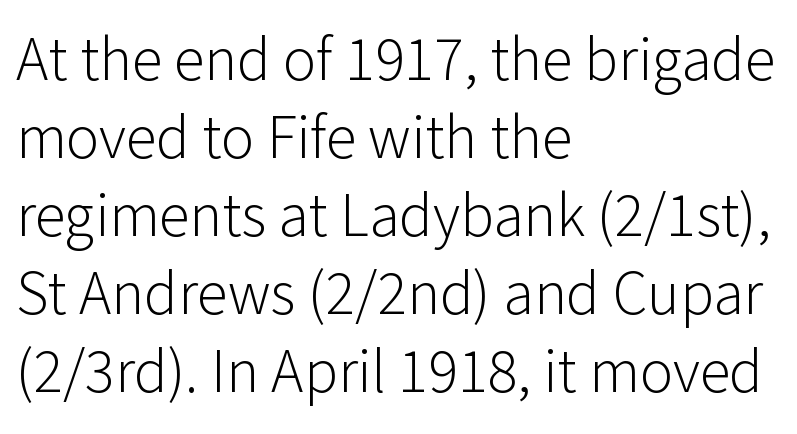
The image shows 62 px light sans-serif type, upright; set left-aligned, normal line spacing (1.26x), normal letter spacing, not underlined; low stroke contrast and a medium x-height.
